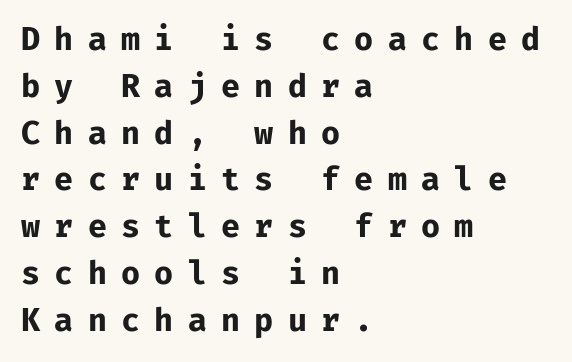
Q: Is the text bold? A: Yes.
Q: Is the text italic (slanted)? A: No, it is upright.
Q: Is the typeface a serif or a sans-serif typeface? A: Sans-serif.
Q: Is the text underlined? A: No.
Q: How is the paragraph aligned? A: Left-aligned.
Q: Is the spacing between letters normal or unusually wide? A: Unusually wide.
Q: Is the spacing between lines tight, normal or loose? A: Normal.
Q: Width (condensed, normal, or wide)? A: Normal.
Q: Stroke contrast? A: Low.
Q: x-height? A: Medium.
